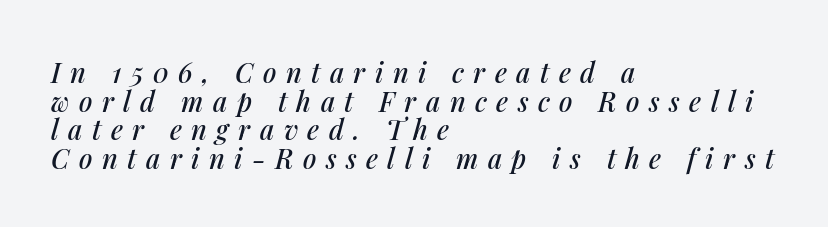
The image shows 27 px text type, italic (leaning right); set left-aligned, tight line spacing (1.06x), unusually wide letter spacing (+0.35 em), not underlined.
